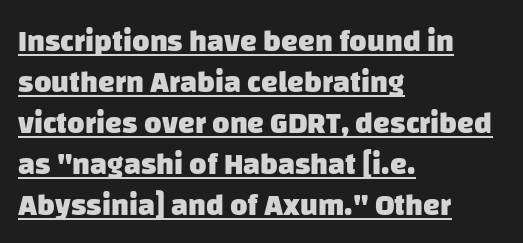
Q: Is the text bold? A: Yes.
Q: Is the typeface a serif or a sans-serif typeface? A: Sans-serif.
Q: Is the text underlined? A: Yes.
Q: How is the paragraph aligned? A: Left-aligned.
Q: Is the spacing between letters normal or unusually wide? A: Normal.
Q: Is the spacing between lines tight, normal or loose? A: Normal.
Q: Width (condensed, normal, or wide)? A: Normal.
Q: Stroke contrast? A: Low.
Q: x-height? A: Large.
Q: Monospaced? A: No.
